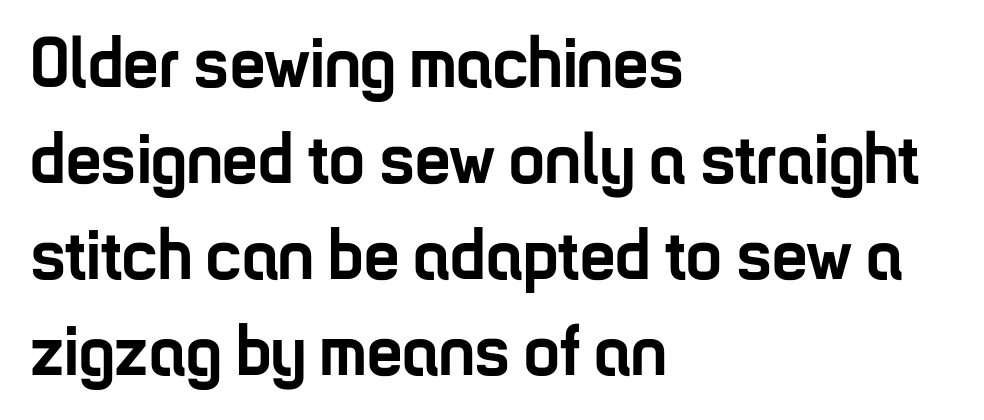
The image shows 71 px semibold, condensed sans-serif type, upright; set left-aligned, normal line spacing (1.35x), normal letter spacing, not underlined; low stroke contrast and a medium x-height.
